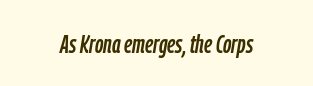
Underline: absent. Students, note that the glyphs here touch the page at normal intervals. Slanted lettering throughout. If you folded the block vertically in half, each line would mirror itself in length.
